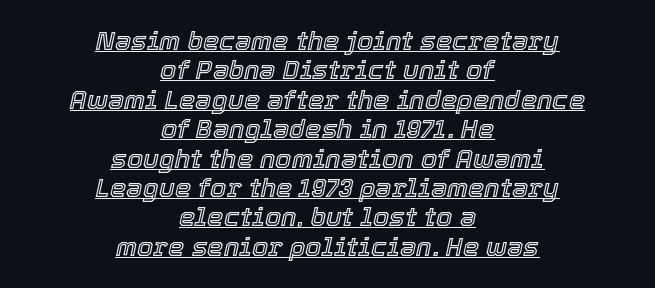
The image shows 26 px text type, italic (leaning right); set centered, tight line spacing (1.13x), normal letter spacing, underlined.
